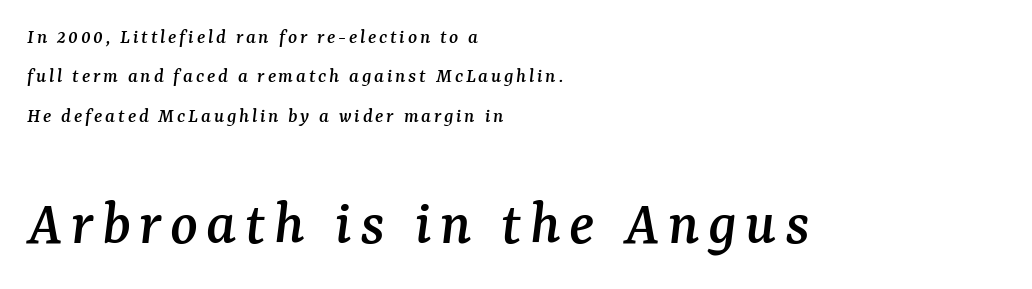
Q: Is the text italic (slanted)? A: Yes, it leans right by about 7 degrees.
Q: Is the typeface a serif or a sans-serif typeface? A: Serif.
Q: Is the text underlined? A: No.
Q: How is the paragraph aligned? A: Left-aligned.
Q: Which block of text is set in a larger size, the first (top) or the second (bottom)? A: The second (bottom) one.
Q: Width (condensed, normal, or wide)? A: Normal.
Q: Stroke contrast? A: Medium.
Q: x-height? A: Medium.
Q: Monospaced? A: No.
